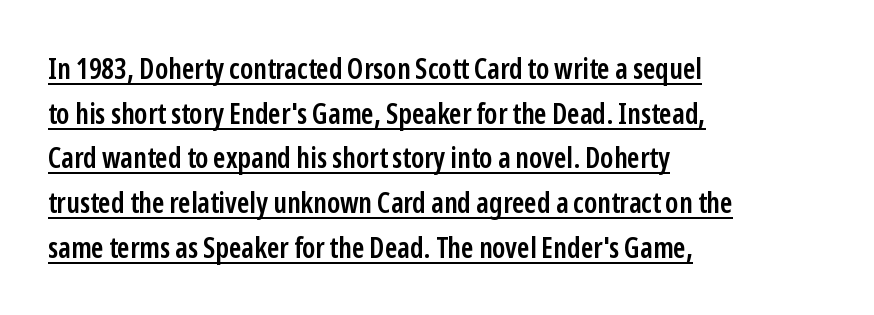
The image shows 29 px semibold, condensed sans-serif type, upright; set left-aligned, normal line spacing (1.54x), normal letter spacing, underlined; low stroke contrast and a medium x-height.
